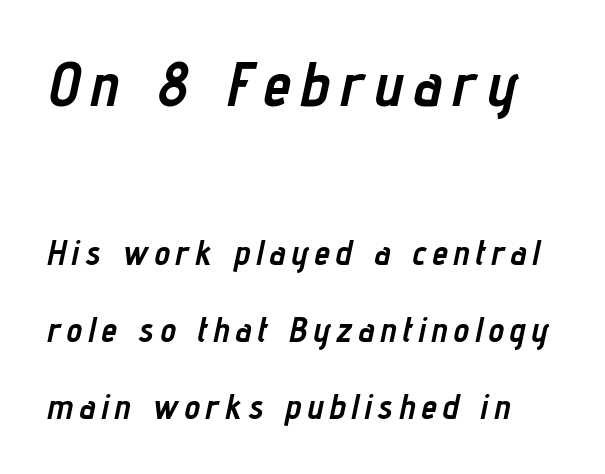
Q: Is the text bold? A: Yes.
Q: Is the text italic (slanted)? A: Yes, it leans right by about 12 degrees.
Q: Is the text underlined? A: No.
Q: Is the spacing between lines tight, normal or loose? A: Loose.
Q: Which block of text is set in a larger size, the first (top) or the second (bottom)? A: The first (top) one.
Q: Width (condensed, normal, or wide)? A: Condensed.
Q: Stroke contrast? A: Low.
Q: x-height? A: Medium.
Q: Monospaced? A: No.
